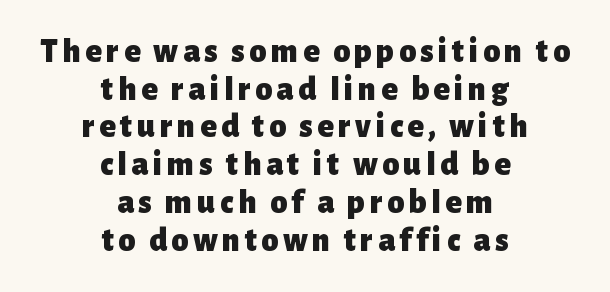
The image shows 34 px heavy sans-serif type, upright; set centered, tight line spacing (1.11x), not underlined; low stroke contrast and a medium x-height.
